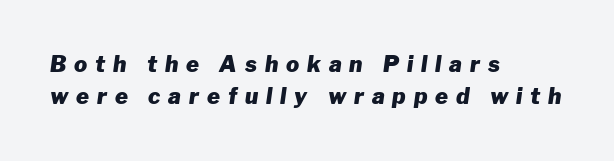
Notice how descenders clear the ascenders below comfortably — that's standard leading. How heavy is the stroke? Heavy — this is a bold. All the whitespace from short lines collects on the right. A bare baseline throughout the passage. Loose tracking; the words dissolve into strings of separated letters.
